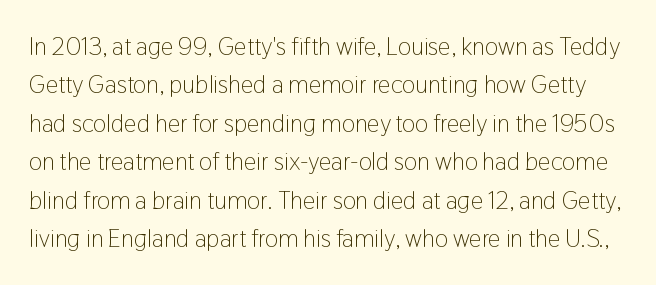
Lines of text with bare space underneath. Is the stroke heavy? The answer is a plain regular-or-lighter. Italic? Not at all — the glyphs are vertical. Whoever set this chose a conventional vertical rhythm. Is the letter spacing exaggerated? No — it looks like the ordinary default.
